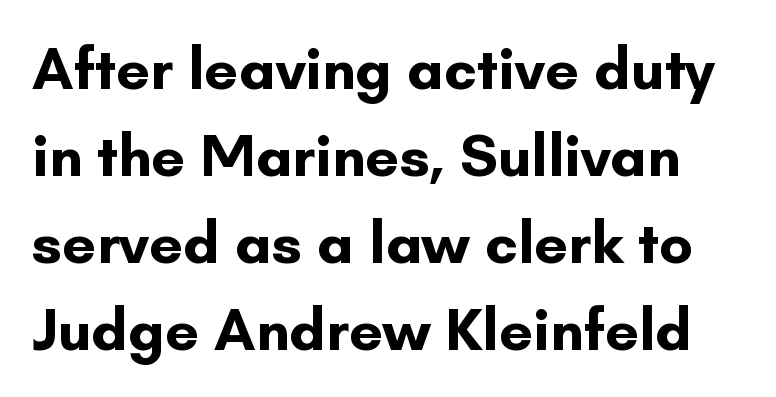
{"serif": "no", "italic": "no", "bold": "yes", "weight": "bold", "width": "normal", "stroke_contrast": "low", "x_height": "small", "monospaced": "no", "underline": "no", "line_spacing": "normal", "line_spacing_ratio": 1.45, "letter_spacing": "normal", "letter_spacing_em": 0.0, "glyph_px": 60}
